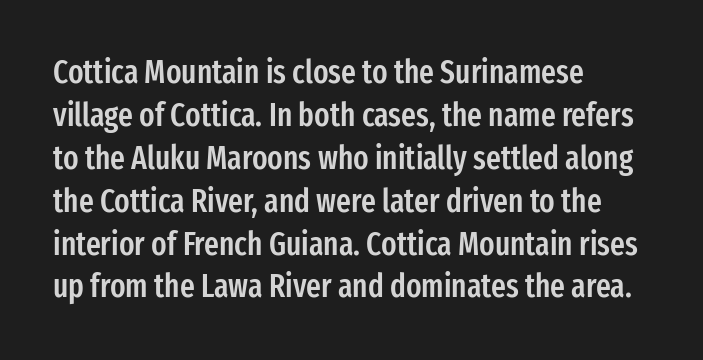
The image shows 32 px semibold, condensed sans-serif type, upright; set left-aligned, normal line spacing (1.34x), normal letter spacing, not underlined; low stroke contrast and a medium x-height.
